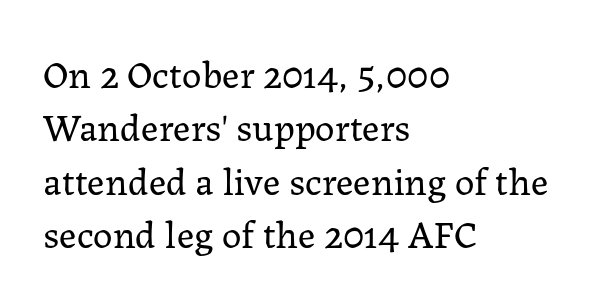
This sample is left-justified, so line endings fall wherever the words run out. Each new line begins a customary step beneath the previous one. A typesetter would call this zero additional tracking. The font's upright variant was chosen for this text. No word sits above an underline.
